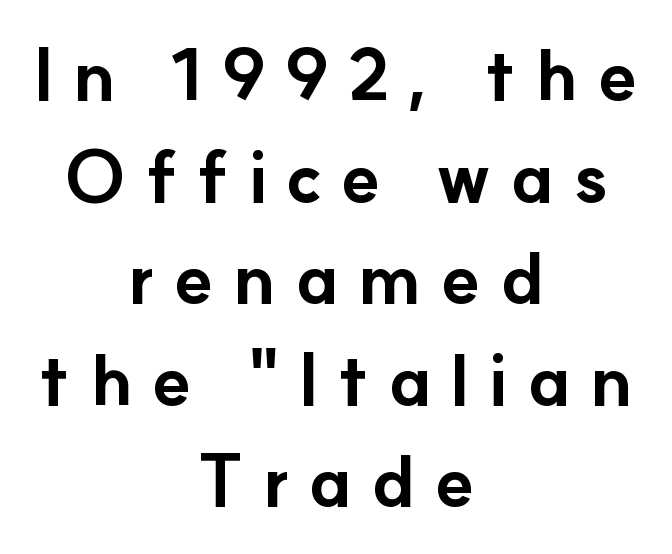
Here the designer chose a conventional face with non-uniform glyph widths. A typesetter would call this heavily tracked-out type. Check the space under the baseline: it is left empty. The font's upright variant was chosen for this text.
